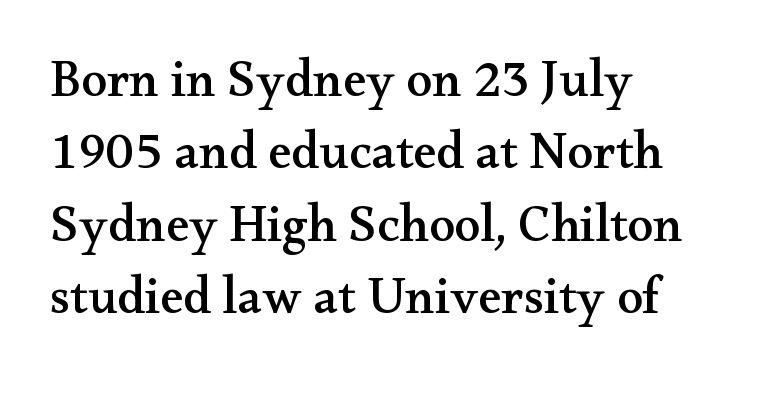
{"serif": "yes", "italic": "no", "width": "wide", "stroke_contrast": "medium", "x_height": "small", "monospaced": "no", "underline": "no", "align": "left", "line_spacing": "normal", "line_spacing_ratio": 1.39, "letter_spacing": "normal", "letter_spacing_em": 0.0, "glyph_px": 52}
